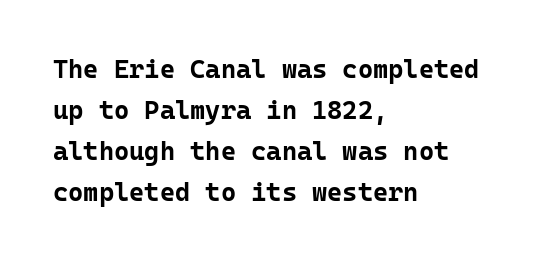
Standard letterfit; no display-style spreading of the glyphs. Compared with typical paragraphs, the rows here are spaced about the same. A bare baseline throughout the passage. Every stem runs plumb, perpendicular to the baseline. The typesetter chose a ragged-right arrangement here. The font is running at its bold setting.
